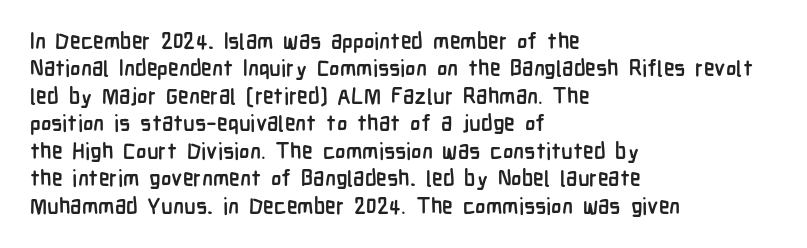
Q: Is the text bold? A: Yes.
Q: Is the text italic (slanted)? A: No, it is upright.
Q: Is the text underlined? A: No.
Q: How is the paragraph aligned? A: Left-aligned.
Q: Is the spacing between letters normal or unusually wide? A: Normal.
Q: Is the spacing between lines tight, normal or loose? A: Normal.
